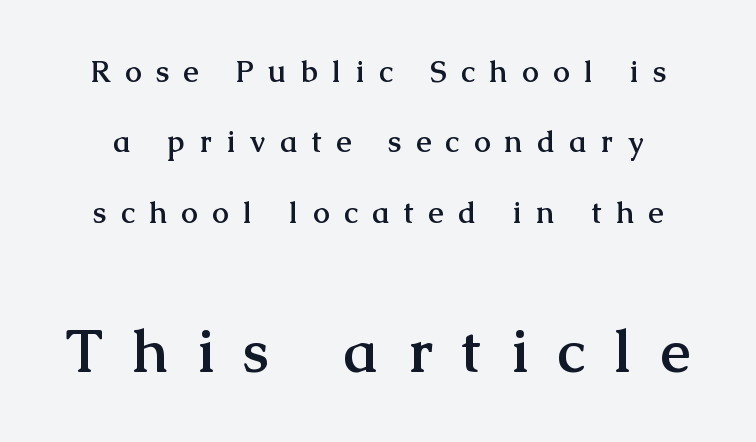
The rendering enlarges the type as you move from the upper chunk to the lower. Yep, those are serifs on the letters. The lettering stays uniformly vertical, giving the passage a roman look. The passage shown is not underscored anywhere. Spacing verdict: proportional, widths tailored to each character. The designer dialed line spacing up above the default.
